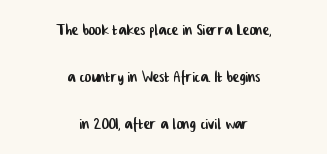
Q: Is the text underlined? A: No.
Q: How is the paragraph aligned? A: Centered.
Q: Is the spacing between letters normal or unusually wide? A: Normal.
Q: Is the spacing between lines tight, normal or loose? A: Loose.
